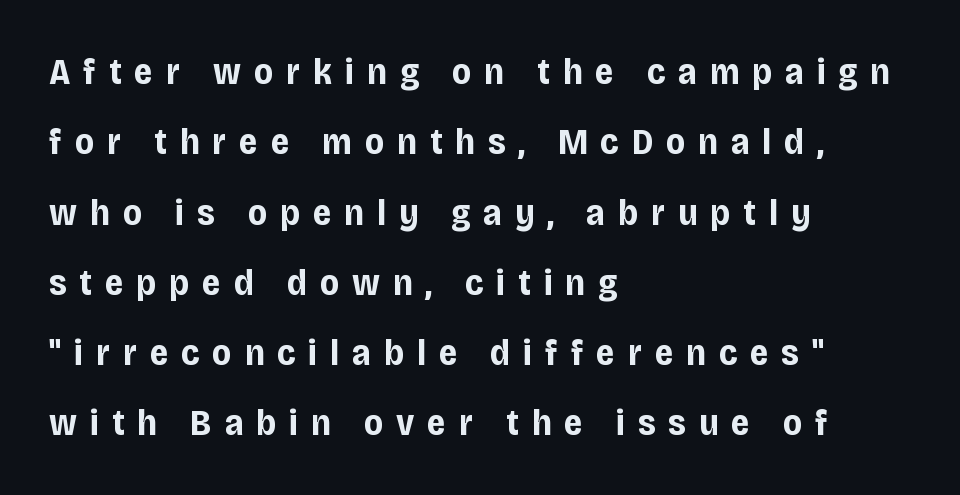
The font's upright variant was chosen for this text. A typesetter would call this proportional, since set widths differ per character. Alignment: flush left. These lines are composed in type without serifs. Honestly, the rows look like they've been pulled way apart.
